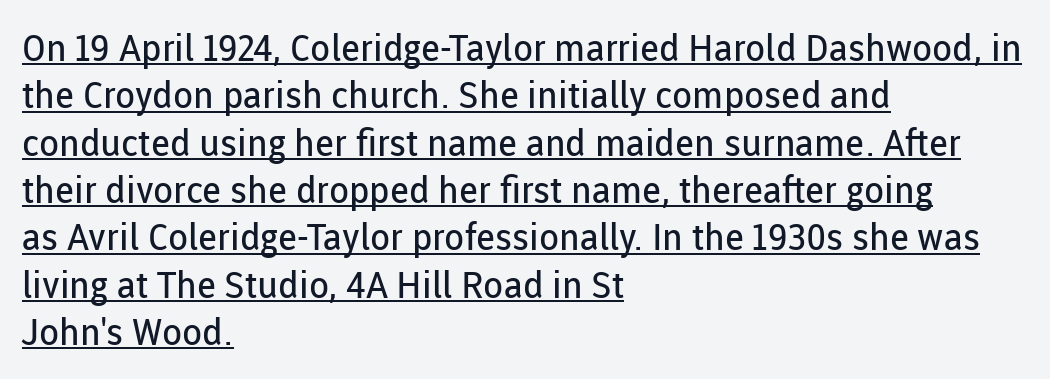
{"serif": "no", "italic": "no", "bold": "no", "weight": "regular", "width": "normal", "stroke_contrast": "low", "x_height": "medium", "monospaced": "no", "underline": "yes", "align": "left", "line_spacing": "normal", "line_spacing_ratio": 1.28, "letter_spacing": "normal", "letter_spacing_em": 0.0, "glyph_px": 37}
